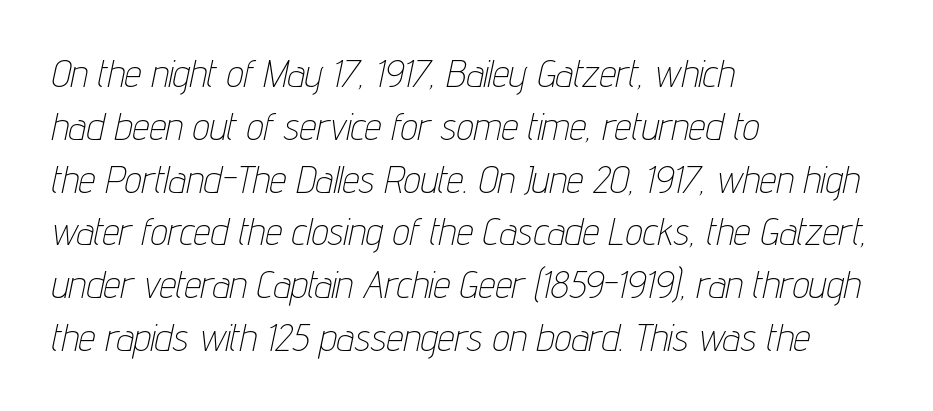
{"italic": "yes", "lean": "right", "slant_degrees": 12, "bold": "no", "weight": "thin", "width": "condensed", "stroke_contrast": "low", "x_height": "medium", "monospaced": "no", "underline": "no", "align": "left", "line_spacing": "normal", "line_spacing_ratio": 1.39, "letter_spacing": "normal", "letter_spacing_em": 0.0, "glyph_px": 38}
